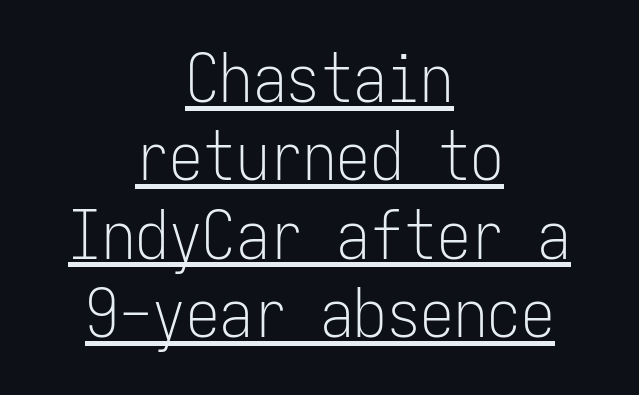
Q: Is the text bold? A: No.
Q: Is the text italic (slanted)? A: No, it is upright.
Q: Is the typeface a serif or a sans-serif typeface? A: Sans-serif.
Q: Is the text underlined? A: Yes.
Q: How is the paragraph aligned? A: Centered.
Q: Is the spacing between letters normal or unusually wide? A: Normal.
Q: Width (condensed, normal, or wide)? A: Condensed.
Q: Stroke contrast? A: Low.
Q: x-height? A: Medium.
Q: Monospaced? A: Yes.
